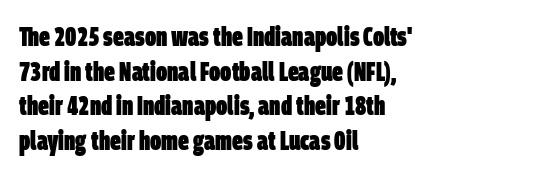
Evenly set lines give the paragraph a standard silhouette. Check under the words: just untouched page. Every letter is thick-stroked: bold, no question. Horizontal alignment here is leftward, the default for most running prose. Observe the ordinary spacing: letters are neighbours, not strangers.
